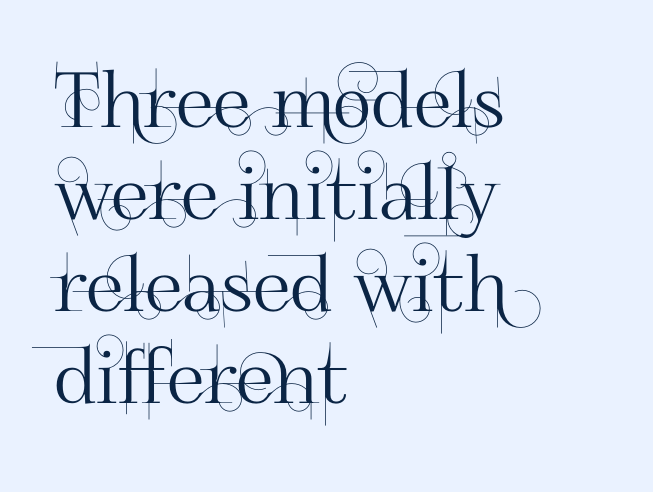
Q: Is the text italic (slanted)? A: No, it is upright.
Q: Is the typeface a serif or a sans-serif typeface? A: Sans-serif.
Q: Is the text underlined? A: No.
Q: How is the paragraph aligned? A: Left-aligned.
Q: Is the spacing between letters normal or unusually wide? A: Normal.
Q: Width (condensed, normal, or wide)? A: Normal.
Q: Stroke contrast? A: High.
Q: x-height? A: Small.
Q: Monospaced? A: No.
